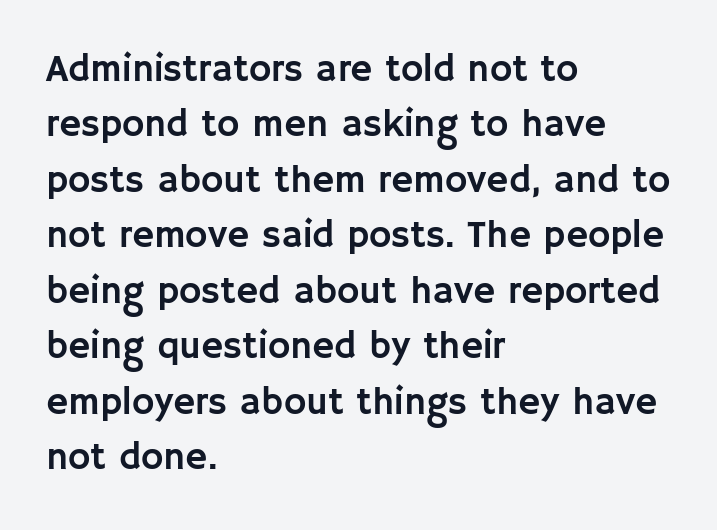
Q: Is the text italic (slanted)? A: No, it is upright.
Q: Is the typeface a serif or a sans-serif typeface? A: Sans-serif.
Q: Is the text underlined? A: No.
Q: How is the paragraph aligned? A: Left-aligned.
Q: Is the spacing between letters normal or unusually wide? A: Normal.
Q: Is the spacing between lines tight, normal or loose? A: Normal.
Q: Width (condensed, normal, or wide)? A: Normal.
Q: Stroke contrast? A: Low.
Q: x-height? A: Large.
Q: Monospaced? A: No.
